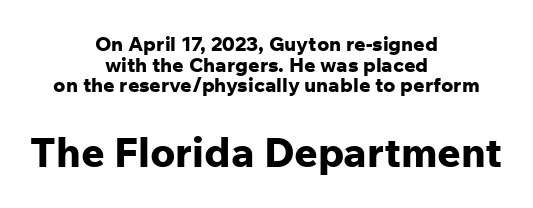
Q: Is the text bold? A: Yes.
Q: Is the text italic (slanted)? A: No, it is upright.
Q: Is the typeface a serif or a sans-serif typeface? A: Sans-serif.
Q: Is the text underlined? A: No.
Q: How is the paragraph aligned? A: Centered.
Q: Is the spacing between letters normal or unusually wide? A: Normal.
Q: Is the spacing between lines tight, normal or loose? A: Tight.
Q: Which block of text is set in a larger size, the first (top) or the second (bottom)? A: The second (bottom) one.
Q: Width (condensed, normal, or wide)? A: Normal.
Q: Stroke contrast? A: Low.
Q: x-height? A: Medium.
Q: Monospaced? A: No.
